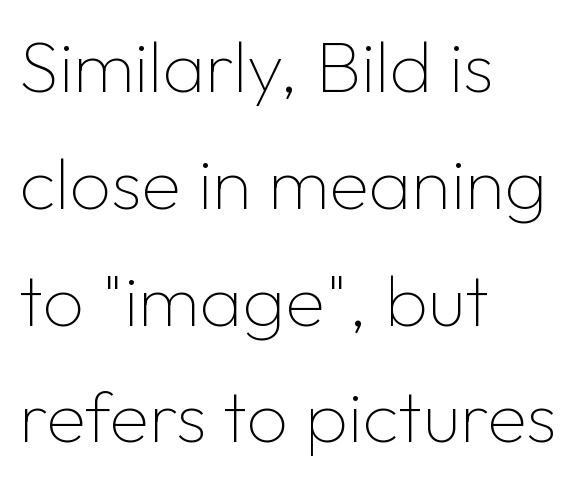
The letters carry no serifs — their stems end cleanly without finishing strokes. The passage shown is typed in a proportional face where columns would drift. The compositor pushed each line to the left boundary. Heaviness? Minimal to ordinary, like unemphasized prose. Ordinary non-slanted type is in use.
